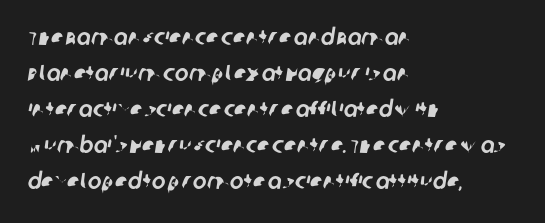
The image shows 23 px text type; set left-aligned, normal line spacing (1.57x), normal letter spacing, not underlined.
